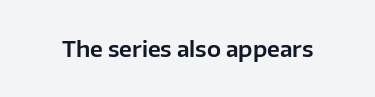
{"italic": "no", "underline": "no", "letter_spacing": "normal", "letter_spacing_em": 0.0, "glyph_px": 21}
